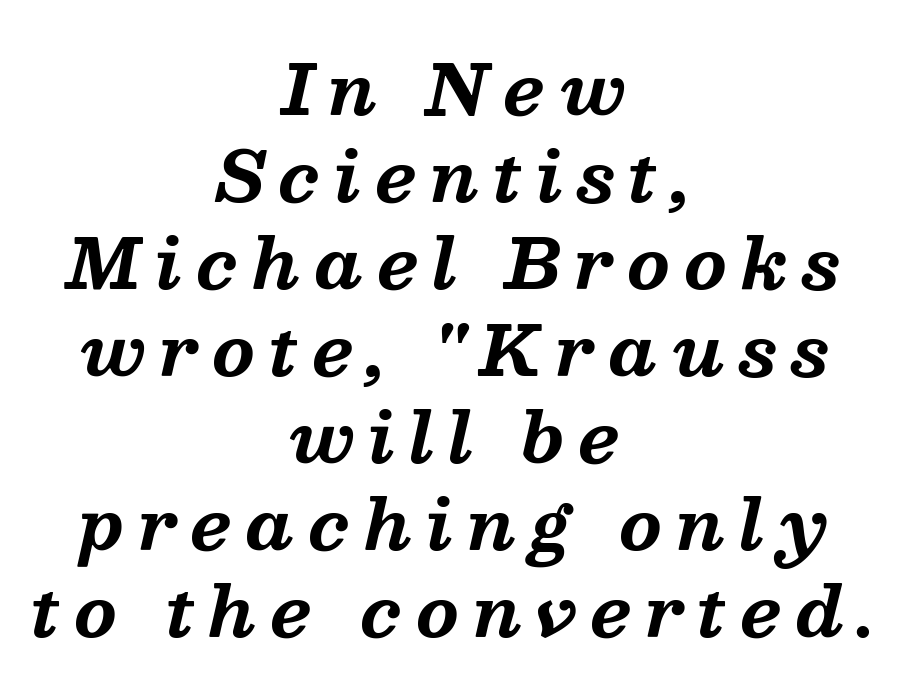
The passage shown is not underscored anywhere. The passage shown has open, widely tracked lettering throughout. Looks like regular typesetting: each glyph gets only the width it needs. The whitespace from short lines is split evenly between both sides.
